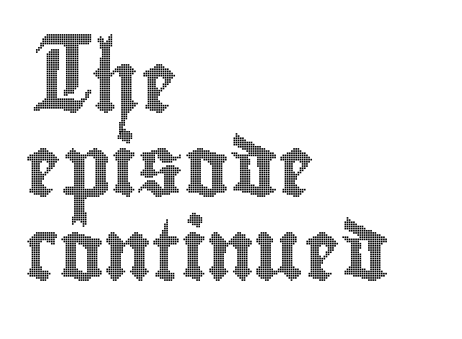
{"italic": "no", "width": "condensed", "x_height": "small", "monospaced": "no", "underline": "no", "align": "left", "line_spacing": "normal", "line_spacing_ratio": 1.4, "letter_spacing": "normal", "letter_spacing_em": 0.0, "glyph_px": 60}
